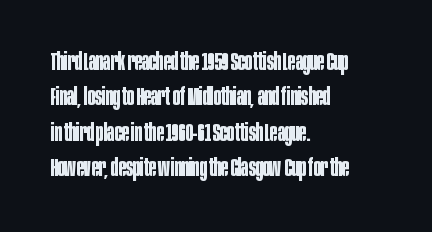
Q: Is the text bold? A: Yes.
Q: Is the text italic (slanted)? A: No, it is upright.
Q: Is the text underlined? A: No.
Q: How is the paragraph aligned? A: Left-aligned.
Q: Is the spacing between letters normal or unusually wide? A: Normal.
Q: Is the spacing between lines tight, normal or loose? A: Normal.
